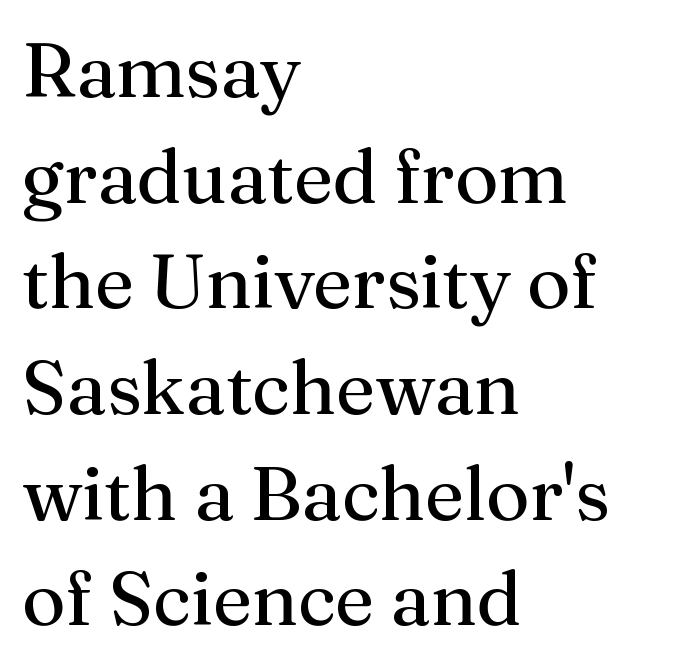
{"serif": "yes", "italic": "no", "bold": "no", "weight": "regular", "width": "normal", "stroke_contrast": "medium", "x_height": "medium", "monospaced": "no", "underline": "no", "align": "left", "line_spacing": "normal", "line_spacing_ratio": 1.39, "letter_spacing": "normal", "letter_spacing_em": 0.0, "glyph_px": 76}
